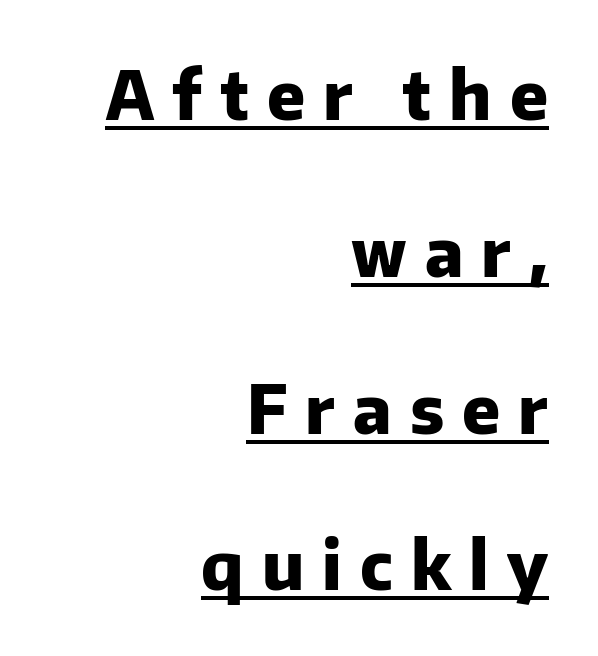
This sample uses expanded letter spacing, leaving extra air between glyphs. The passage shown is typed in a proportional face where columns would drift. Somebody hit Ctrl+U on this one — the words are underlined. Notice how thick the strokes are: this is what a full bold looks like. It's the straight-up-and-down kind of type. Honestly, the rows look like they've been pulled way apart.
